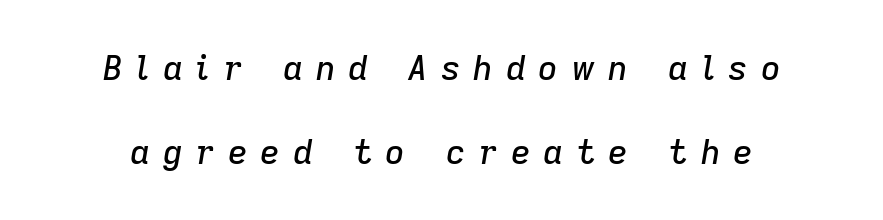
Q: Is the text italic (slanted)? A: Yes, it leans right by about 9 degrees.
Q: Is the text underlined? A: No.
Q: Is the spacing between letters normal or unusually wide? A: Unusually wide.
Q: Is the spacing between lines tight, normal or loose? A: Loose.
Q: Width (condensed, normal, or wide)? A: Normal.
Q: Stroke contrast? A: Low.
Q: x-height? A: Medium.
Q: Monospaced? A: No.
